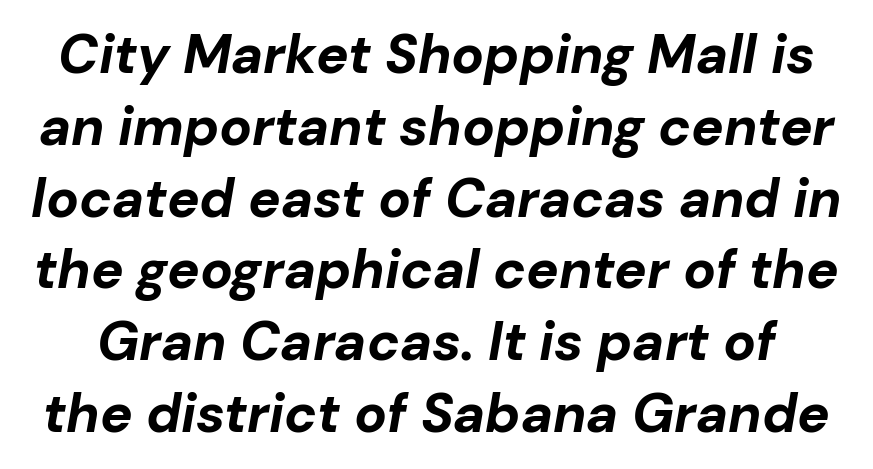
{"italic": "yes", "lean": "right", "slant_degrees": 10, "bold": "yes", "weight": "bold", "width": "normal", "stroke_contrast": "low", "x_height": "medium", "monospaced": "no", "underline": "no", "line_spacing": "normal", "line_spacing_ratio": 1.33, "letter_spacing": "normal", "letter_spacing_em": 0.0, "glyph_px": 54}
